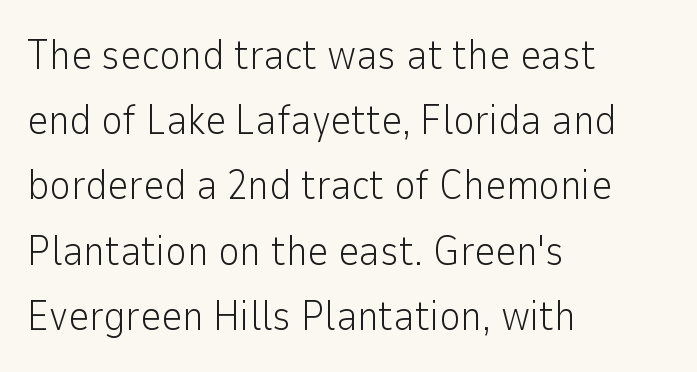
The image shows 41 px light sans-serif type, upright; set left-aligned, normal line spacing (1.59x), normal letter spacing, not underlined; low stroke contrast and a medium x-height.
